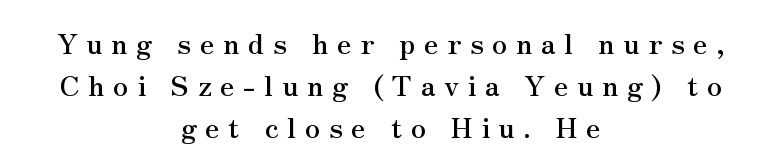
The image shows 28 px serif type, upright; set centered, normal line spacing (1.5x), unusually wide letter spacing (+0.31 em), not underlined; medium stroke contrast and a small x-height.
